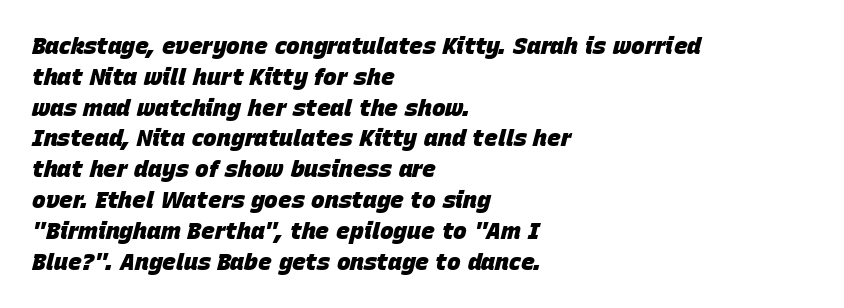
Its strokes are broad and dark, the hallmark of bold type. The ragged edge is on the right, which tells us the setting is flush left. Rule under the text: the space is simply empty. Italic? Definitely — the glyphs are oblique. Standard letterfit; no display-style spreading of the glyphs.
